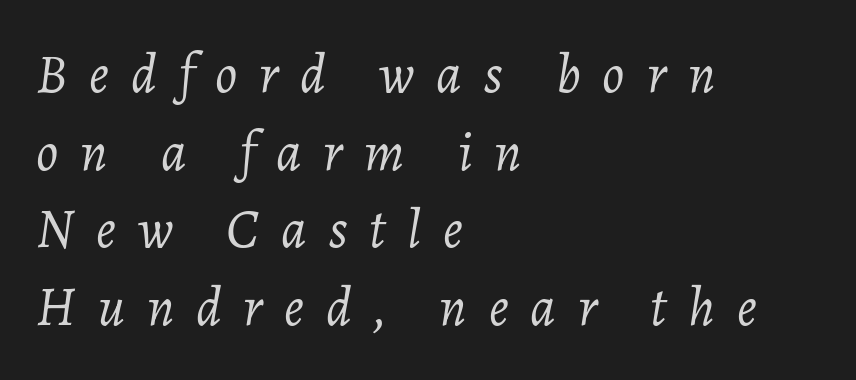
The image shows 55 px light type, italic (leaning right); set left-aligned, normal line spacing (1.41x), unusually wide letter spacing (+0.4 em), not underlined; low stroke contrast and a medium x-height.
